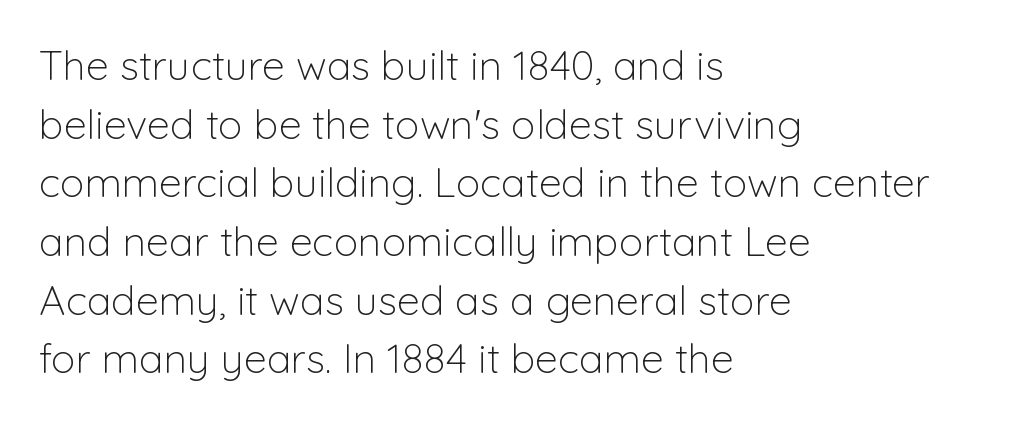
When letters stand straight like this, we call the style roman or upright. A quiet, ordinary-to-light weight characterises the typeface. The designer went with a sans here, leaving each stem footless. How are the letters spaced? Ordinarily, with no added tracking. What's the leading like? Ordinary, nothing unusual.
